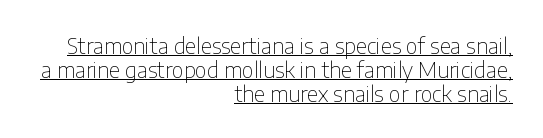
{"italic": "no", "bold": "no", "underline": "yes", "align": "right", "line_spacing": "tight", "line_spacing_ratio": 1.09, "letter_spacing": "normal", "letter_spacing_em": 0.0, "glyph_px": 22}
